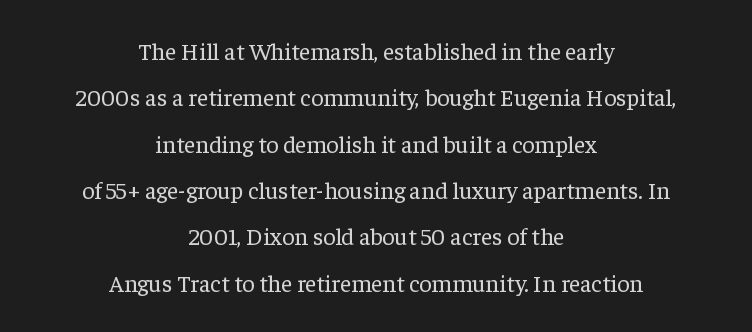
Q: Is the text bold? A: No.
Q: Is the text italic (slanted)? A: No, it is upright.
Q: Is the text underlined? A: No.
Q: How is the paragraph aligned? A: Centered.
Q: Is the spacing between letters normal or unusually wide? A: Normal.
Q: Is the spacing between lines tight, normal or loose? A: Loose.
